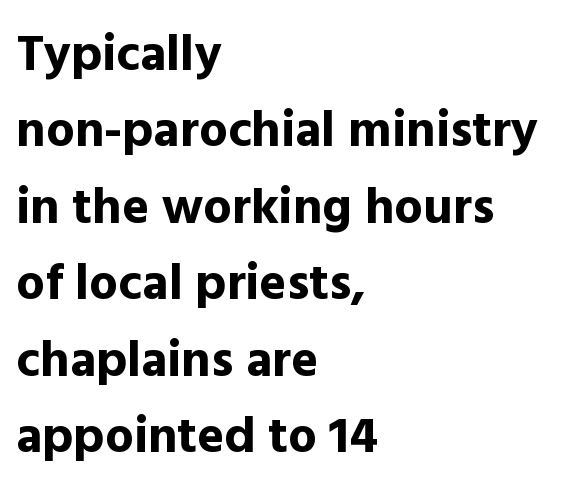
{"serif": "no", "italic": "no", "bold": "yes", "weight": "bold", "width": "normal", "x_height": "medium", "monospaced": "no", "underline": "no", "align": "left", "line_spacing": "normal", "line_spacing_ratio": 1.5, "letter_spacing": "normal", "letter_spacing_em": 0.0, "glyph_px": 51}
